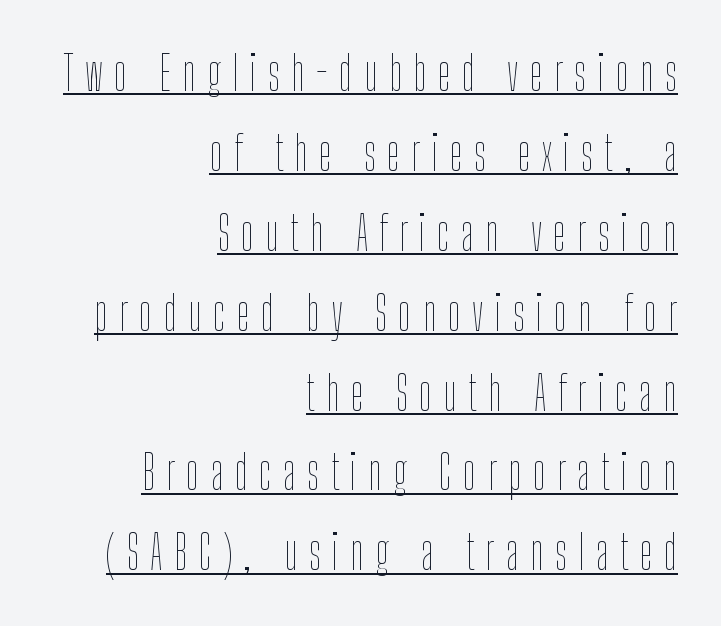
Note the varied advance widths — an 'i' is clearly narrower than an 'm'. This sample carries an underscore along the baseline area. Stems and bowls with no extra thickness — not bold. If you drew a ruler down the right edge, every line would touch it. Unlike italic type, these characters show no tilt at all. Quick note: interline space is typical.
